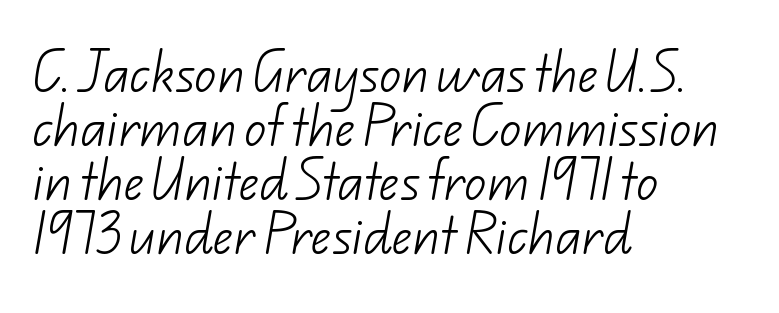
Any mark beneath the type? The region is blank. Each letter keeps its own natural width here, so spacing adapts to shape. Alignment: flush left. The passage shown is typeset with a sans-serif family. Each word holds together tightly as a unit, with standard inter-letter gaps. The weight tops out at a normal text grade.
